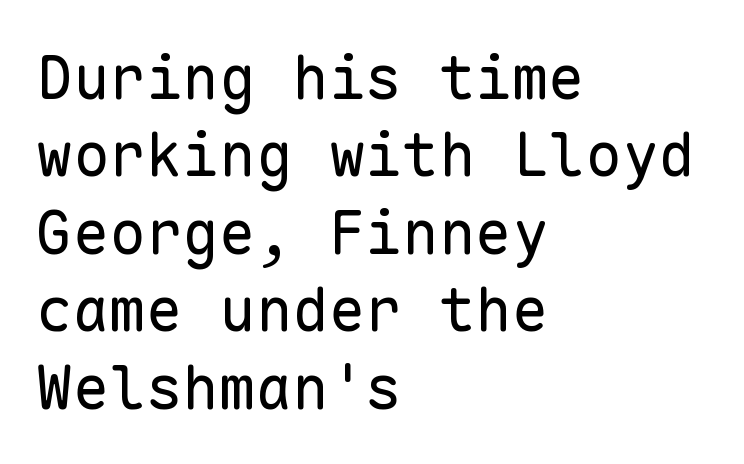
No word sits above an underline. Horizontally, the lines are justified to the leading edge only. This sample keeps an unexceptional amount of space between lines. Here the designer chose a console-style face with uniform glyph widths.
